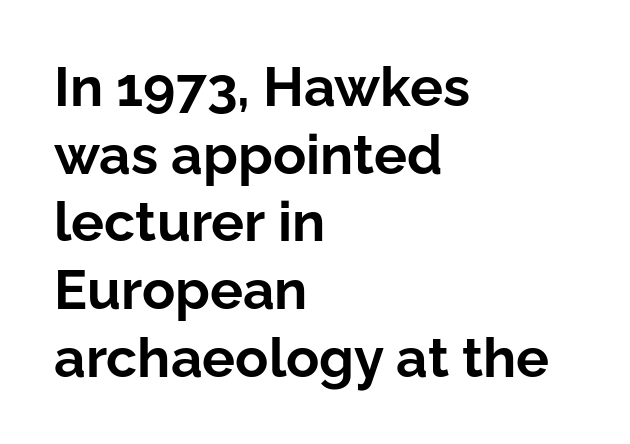
The image shows 55 px bold sans-serif type, upright; set left-aligned, line spacing 1.23x, normal letter spacing, not underlined; low stroke contrast and a medium x-height.
